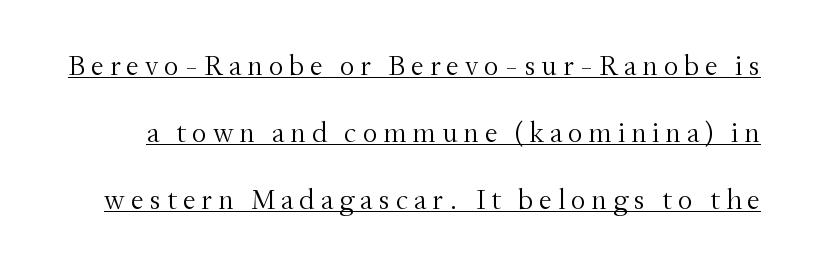
Q: Is the text bold? A: No.
Q: Is the text italic (slanted)? A: No, it is upright.
Q: Is the typeface a serif or a sans-serif typeface? A: Serif.
Q: Is the text underlined? A: Yes.
Q: Is the spacing between letters normal or unusually wide? A: Unusually wide.
Q: Is the spacing between lines tight, normal or loose? A: Loose.
Q: Width (condensed, normal, or wide)? A: Normal.
Q: Stroke contrast? A: Medium.
Q: x-height? A: Small.
Q: Monospaced? A: No.
